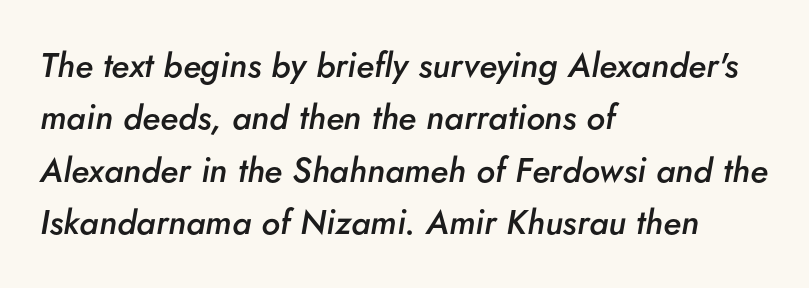
{"italic": "yes", "lean": "right", "slant_degrees": 5, "bold": "semi", "weight": "semibold", "width": "normal", "stroke_contrast": "low", "x_height": "small", "monospaced": "no", "underline": "no", "align": "left", "line_spacing": "normal", "line_spacing_ratio": 1.54, "letter_spacing": "normal", "letter_spacing_em": 0.0, "glyph_px": 34}
